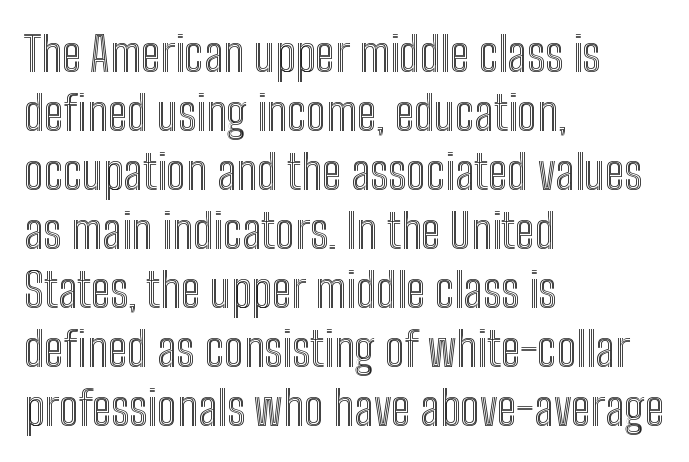
{"italic": "no", "width": "condensed", "x_height": "medium", "monospaced": "no", "underline": "no", "align": "left", "line_spacing_ratio": 1.23, "letter_spacing": "normal", "letter_spacing_em": 0.0, "glyph_px": 48}
